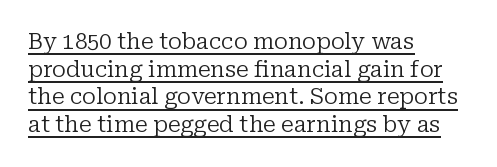
The image shows 22 px text type, upright; set left-aligned, normal line spacing (1.26x), normal letter spacing, underlined.
